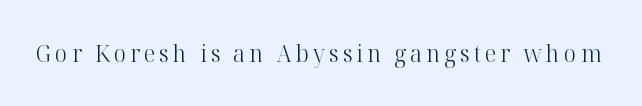
Q: Is the text bold? A: No.
Q: Is the text italic (slanted)? A: No, it is upright.
Q: Is the text underlined? A: No.
